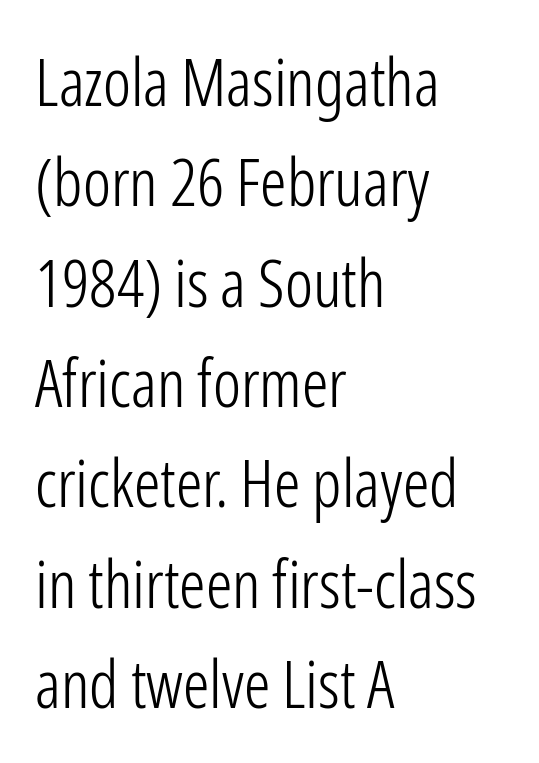
The letters sit at their default tracking, neither squeezed nor spread. This is roman type, the default non-slanted kind. Is this a fixed-width face? No — the glyphs have proportional, varying widths. Stem width sits at or under what a default text font uses. The baseline area is clear.
